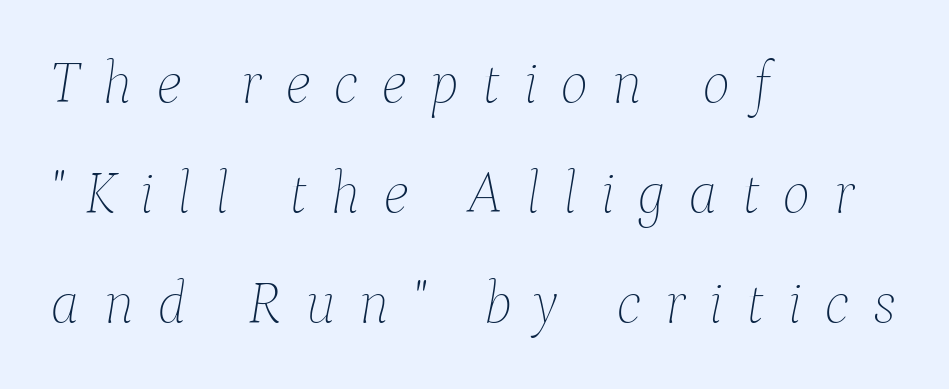
The face used here is proportionally spaced, like ordinary book or web type. Decoration check: the copy has no underline. Leftover space on each line is placed entirely after the last word. These lines were composed using italics.
